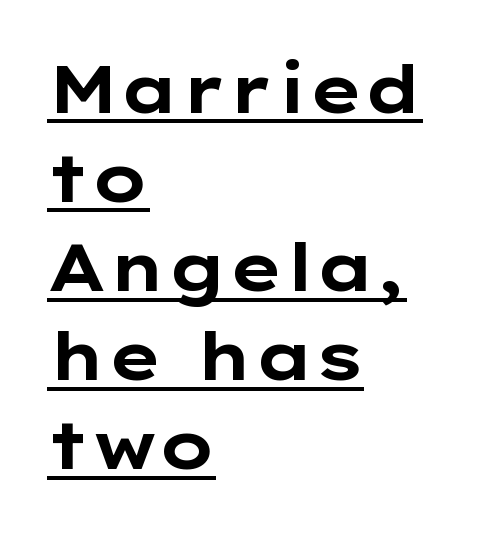
The image shows 66 px bold, wide sans-serif type, upright; set left-aligned, normal line spacing (1.35x), normal letter spacing, underlined; low stroke contrast and a medium x-height.
